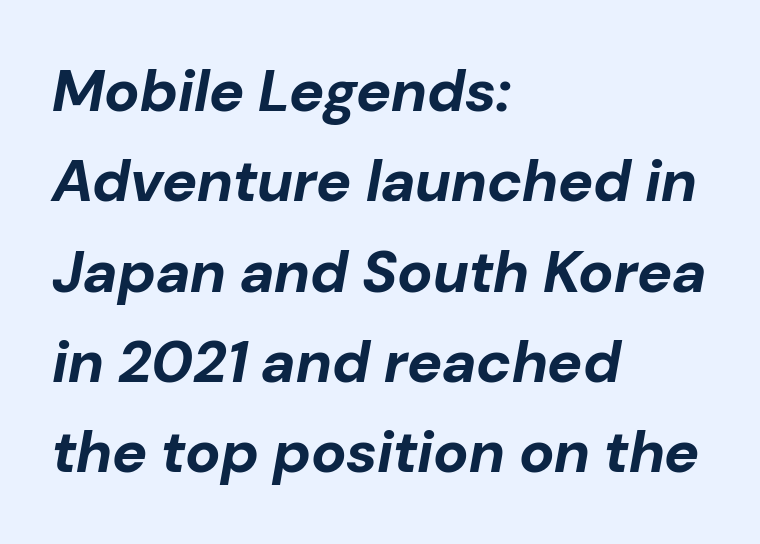
Reading down the block, your eye returns to a fixed left position each line. Does the leading feel generous? No, just average. Stroke thickness is high; the sample reads as a true bold. The face used here has a pronounced slope to its letters. Think of a printed novel: that variable character pitch is what you see here. Short note: letters normally spaced.
